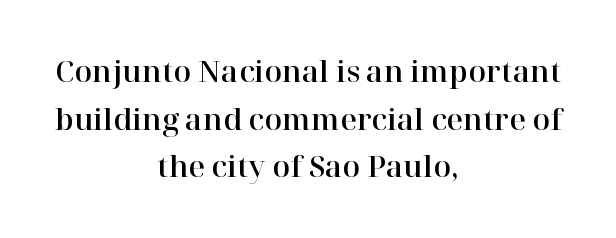
The image shows 29 px serif type, upright; set centered, normal line spacing (1.64x), normal letter spacing, not underlined; high stroke contrast and a medium x-height.
